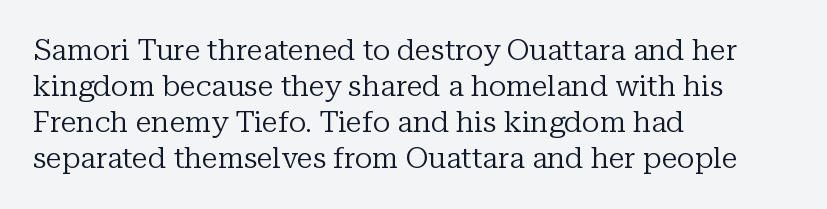
Q: Is the text bold? A: No.
Q: Is the text italic (slanted)? A: No, it is upright.
Q: Is the typeface a serif or a sans-serif typeface? A: Serif.
Q: Is the text underlined? A: No.
Q: How is the paragraph aligned? A: Left-aligned.
Q: Is the spacing between letters normal or unusually wide? A: Normal.
Q: Width (condensed, normal, or wide)? A: Normal.
Q: Stroke contrast? A: Low.
Q: x-height? A: Medium.
Q: Monospaced? A: No.
